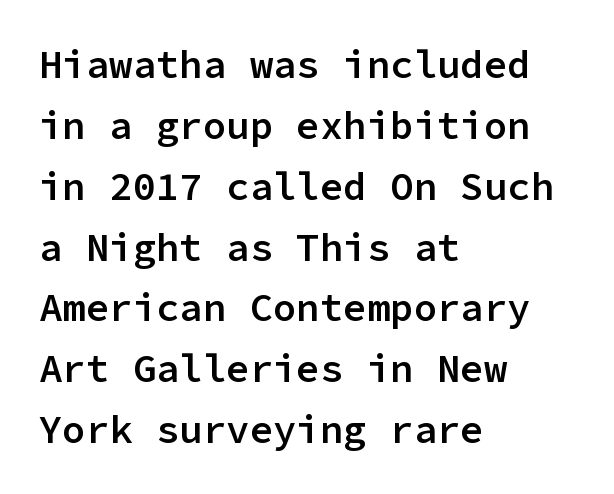
Nope, no serifs anywhere on these letters. Slightly chunky letters — semibold, I'd say, not full bold. What stands out about the letter spacing? Nothing — it is the standard amount. A classic flush-left, rag-right setting is used for this passage. The face used here is monospaced, like something from a code editor.
